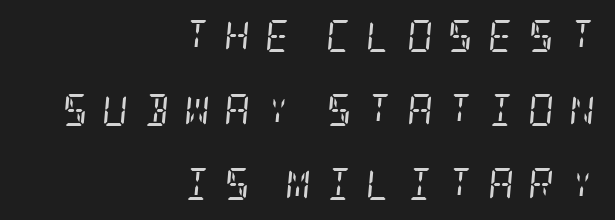
The image shows 32 px regular-weight, condensed serif type, italic (leaning right); set right-aligned, loose line spacing (2.31x), unusually wide letter spacing (+0.45 em), not underlined; low stroke contrast and a large x-height.
